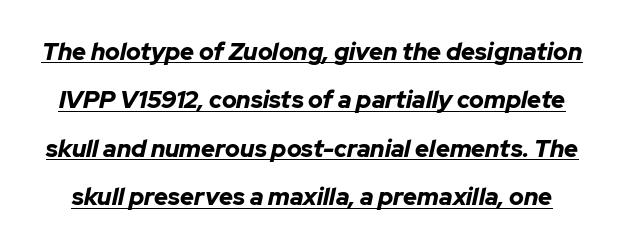
The image shows 24 px bold type, italic (leaning right); set loose line spacing (2.02x), normal letter spacing, underlined.
